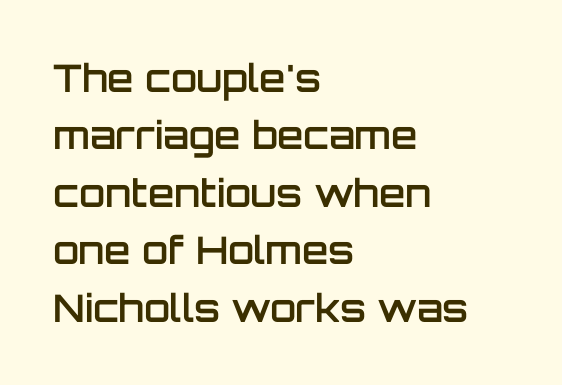
{"serif": "no", "italic": "no", "bold": "semi", "weight": "semibold", "width": "normal", "stroke_contrast": "low", "x_height": "large", "monospaced": "no", "underline": "no", "align": "left", "line_spacing": "normal", "line_spacing_ratio": 1.51, "letter_spacing": "normal", "letter_spacing_em": 0.0, "glyph_px": 38}
